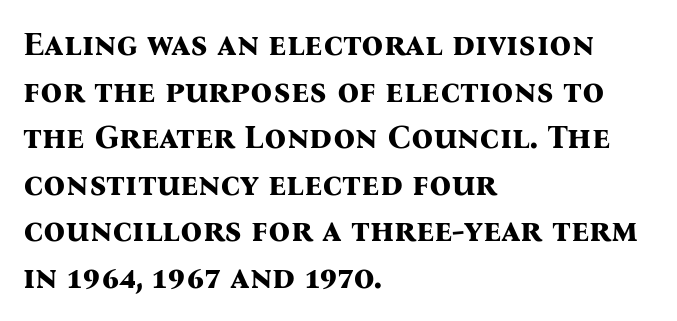
The image shows 34 px bold serif type, upright; set left-aligned, normal line spacing (1.37x), normal letter spacing, not underlined; medium stroke contrast and a medium x-height.
